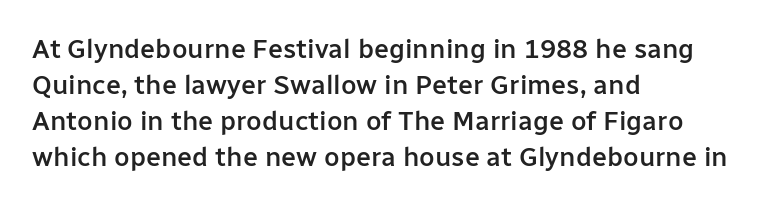
The image shows 27 px text type, upright; set left-aligned, normal line spacing (1.33x), normal letter spacing, not underlined.
